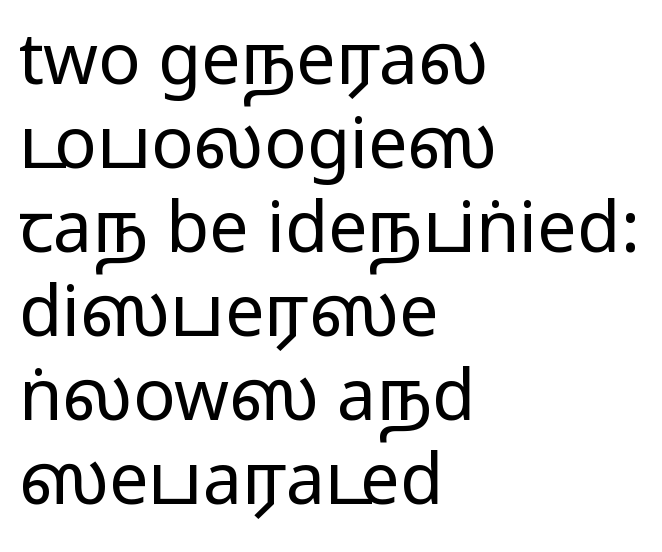
{"serif": "no", "italic": "no", "bold": "no", "weight": "regular", "width": "wide", "stroke_contrast": "low", "x_height": "medium", "monospaced": "no", "underline": "no", "align": "left", "line_spacing_ratio": 1.2, "letter_spacing": "normal", "letter_spacing_em": 0.0, "glyph_px": 70}
